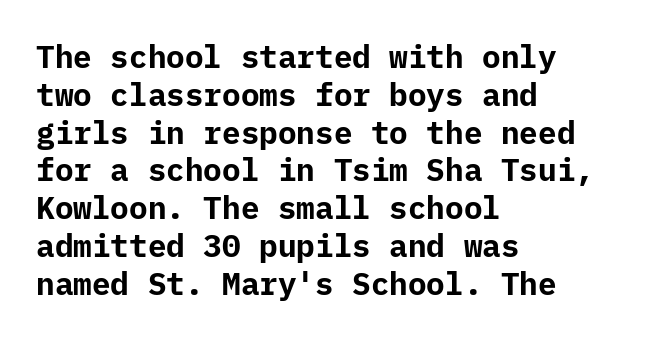
The image shows 31 px bold sans-serif type, upright; set left-aligned, line spacing 1.22x, normal letter spacing, not underlined; low stroke contrast and a medium x-height.
